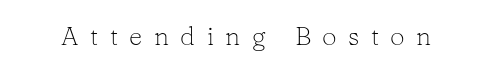
The glyphs are unaccompanied by any horizontal stroke below them. This is the regular roman posture of the typeface. Think standard paragraph weight, or any step lighter than that. The tracking jumps out immediately: characters are airy and widely separated.
